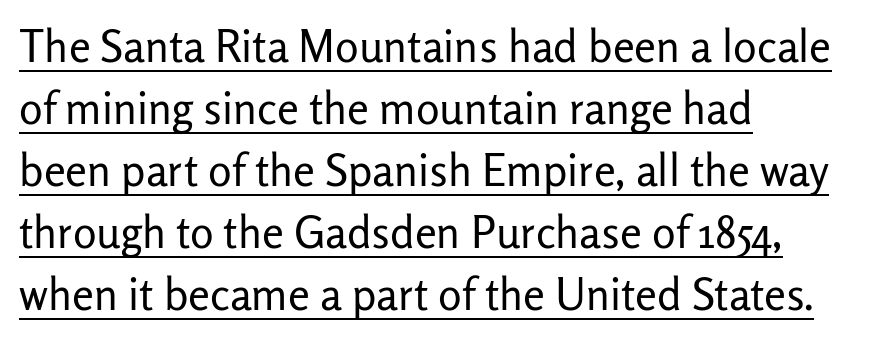
Here the glyphs are tracked normally, forming tight word shapes. Examine the stroke ends and you'll find no serifs. When letters stand straight like this, we call the style roman or upright. Compared with a centered layout, this one pins lines to the left instead. The sample's only ornament is a line tracing under the words. This sample keeps an unexceptional amount of space between lines.
